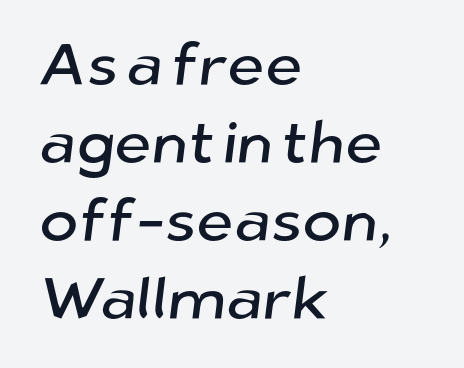
Q: Is the typeface a serif or a sans-serif typeface? A: Sans-serif.
Q: Is the text underlined? A: No.
Q: How is the paragraph aligned? A: Left-aligned.
Q: Is the spacing between letters normal or unusually wide? A: Normal.
Q: Is the spacing between lines tight, normal or loose? A: Normal.
Q: Width (condensed, normal, or wide)? A: Normal.
Q: Stroke contrast? A: Low.
Q: x-height? A: Medium.
Q: Monospaced? A: No.
